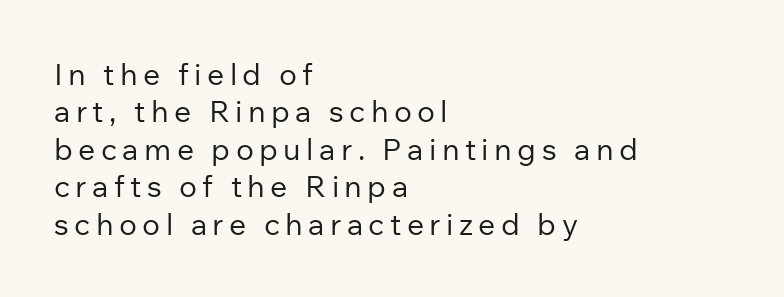
Weight: in the light-to-regular range. Teacher's note: observe the even left margin — that is flush-left alignment. Rows of type keep a routine distance in the vertical direction. Each letter keeps its own natural width here, so spacing adapts to shape. Honestly, there is no underline to notice here at all.
